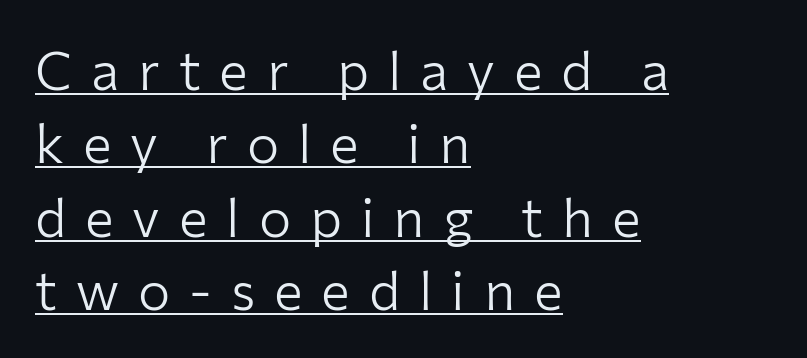
You could not count columns in this text — the font is proportionally spaced. The typesetter has applied underlining to the passage shown. Letter spacing: wide. The passage shown is not bold in any degree. The passage shown is typeset with a sans-serif family. Quick note: not italic, upright.
